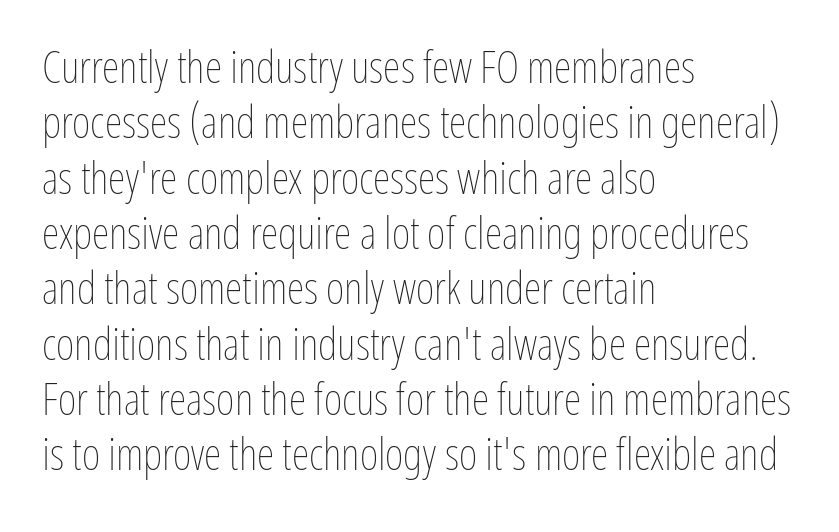
The image shows 45 px thin, condensed type, upright; set left-aligned, line spacing 1.23x, normal letter spacing, not underlined; low stroke contrast and a medium x-height.
